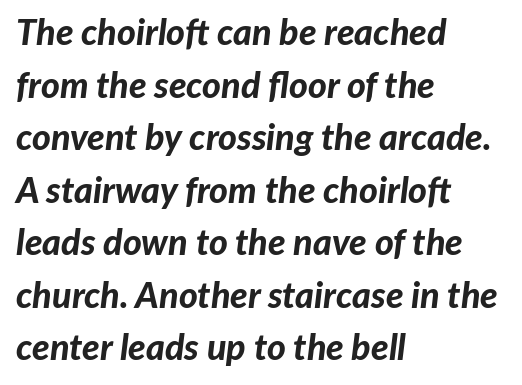
Q: Is the text bold? A: Yes.
Q: Is the text italic (slanted)? A: Yes, it leans right by about 7 degrees.
Q: Is the text underlined? A: No.
Q: How is the paragraph aligned? A: Left-aligned.
Q: Is the spacing between letters normal or unusually wide? A: Normal.
Q: Is the spacing between lines tight, normal or loose? A: Normal.
Q: Width (condensed, normal, or wide)? A: Normal.
Q: Stroke contrast? A: Low.
Q: x-height? A: Medium.
Q: Monospaced? A: No.
